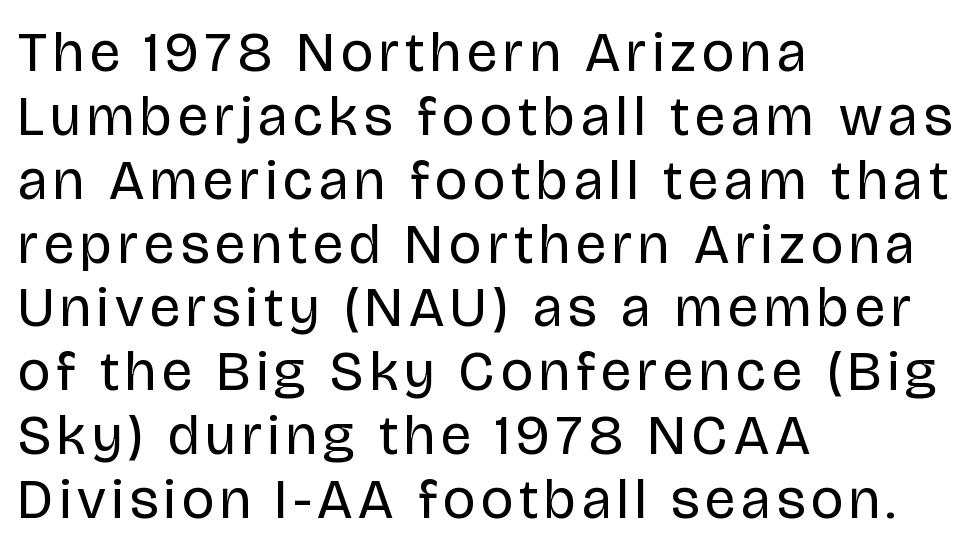
Q: Is the text bold? A: No.
Q: Is the text italic (slanted)? A: No, it is upright.
Q: Is the typeface a serif or a sans-serif typeface? A: Sans-serif.
Q: Is the text underlined? A: No.
Q: How is the paragraph aligned? A: Left-aligned.
Q: Is the spacing between lines tight, normal or loose? A: Tight.
Q: Width (condensed, normal, or wide)? A: Normal.
Q: Stroke contrast? A: Low.
Q: x-height? A: Large.
Q: Monospaced? A: No.
